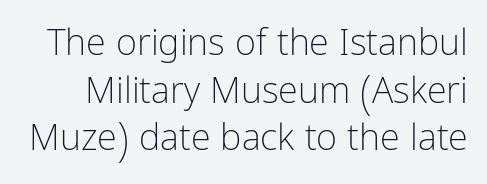
{"serif": "no", "italic": "no", "bold": "no", "weight": "light", "width": "condensed", "stroke_contrast": "low", "x_height": "medium", "monospaced": "no", "underline": "no", "line_spacing": "normal", "line_spacing_ratio": 1.32, "letter_spacing": "normal", "letter_spacing_em": 0.0, "glyph_px": 36}
